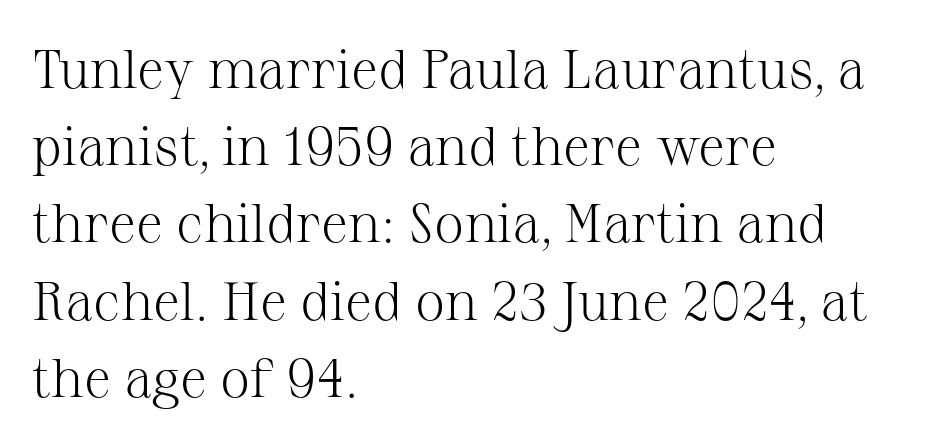
Bold? No — there's no thickening of the strokes. Yep, those are serifs on the letters. This rendering leaves character spacing at its baseline value. Does the leading feel generous? No, just average. The letters advance in unequal steps, a hallmark of proportional type.
